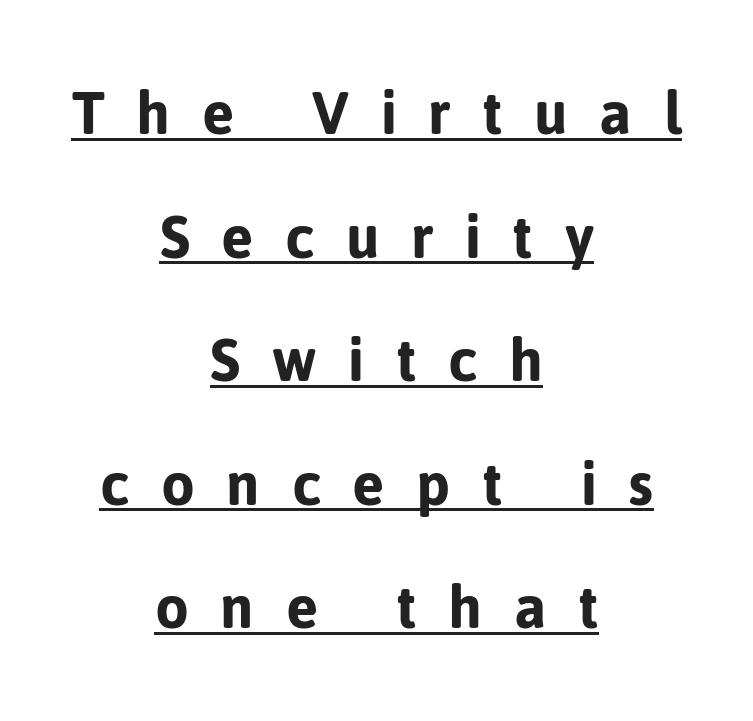
Q: Is the text italic (slanted)? A: No, it is upright.
Q: Is the typeface a serif or a sans-serif typeface? A: Sans-serif.
Q: Is the text underlined? A: Yes.
Q: How is the paragraph aligned? A: Centered.
Q: Is the spacing between letters normal or unusually wide? A: Unusually wide.
Q: Width (condensed, normal, or wide)? A: Normal.
Q: Stroke contrast? A: Low.
Q: x-height? A: Medium.
Q: Monospaced? A: No.
